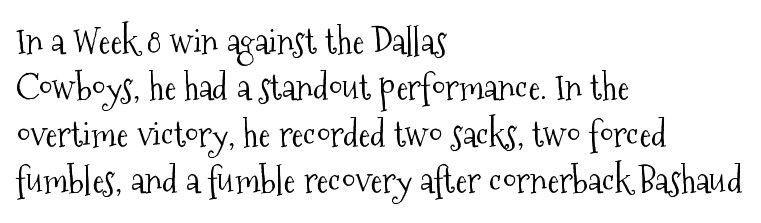
Q: Is the text bold? A: No.
Q: Is the text italic (slanted)? A: No, it is upright.
Q: Is the typeface a serif or a sans-serif typeface? A: Serif.
Q: Is the text underlined? A: No.
Q: How is the paragraph aligned? A: Left-aligned.
Q: Is the spacing between letters normal or unusually wide? A: Normal.
Q: Is the spacing between lines tight, normal or loose? A: Normal.
Q: Width (condensed, normal, or wide)? A: Condensed.
Q: Stroke contrast? A: Medium.
Q: x-height? A: Medium.
Q: Monospaced? A: No.
